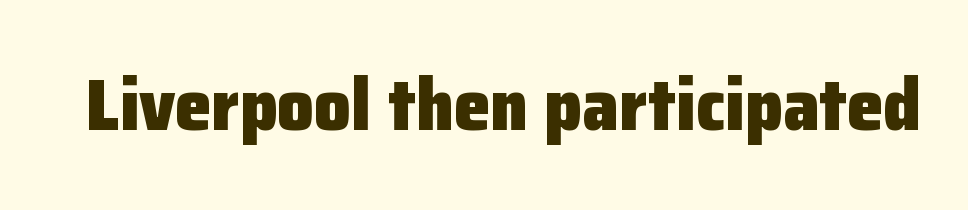
Q: Is the text bold? A: Yes.
Q: Is the text italic (slanted)? A: No, it is upright.
Q: Is the typeface a serif or a sans-serif typeface? A: Sans-serif.
Q: Is the text underlined? A: No.
Q: Is the spacing between letters normal or unusually wide? A: Normal.
Q: Width (condensed, normal, or wide)? A: Normal.
Q: Stroke contrast? A: Low.
Q: x-height? A: Medium.
Q: Monospaced? A: No.
